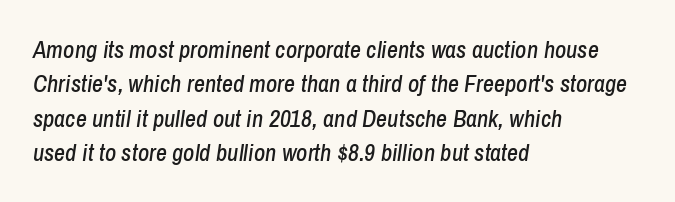
Every row of glyphs begins at an identical x-position on the left. Observe the ordinary spacing: letters are neighbours, not strangers. The words here are not underlined. Would a proofreader flag this as italicized? Yes. Does the leading feel generous? No, just average.
